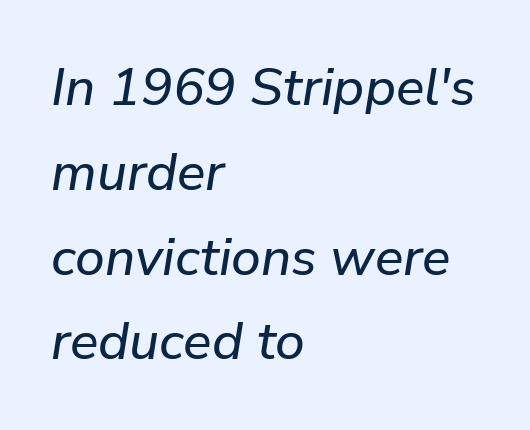
The image shows 53 px text type, italic (leaning right); set left-aligned, normal line spacing (1.6x), normal letter spacing, not underlined; low stroke contrast and a medium x-height.
